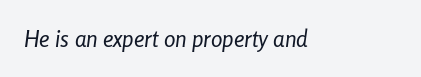
Q: Is the text bold? A: No.
Q: Is the text italic (slanted)? A: Yes, it leans right by about 8 degrees.
Q: Is the text underlined? A: No.
Q: Is the spacing between letters normal or unusually wide? A: Normal.
